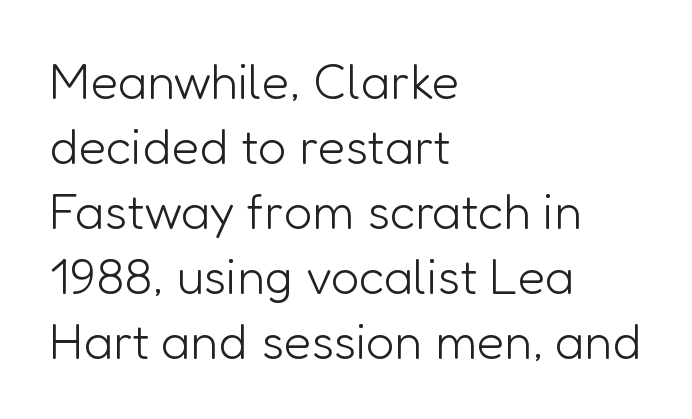
{"serif": "no", "italic": "no", "bold": "no", "weight": "light", "width": "normal", "stroke_contrast": "low", "x_height": "medium", "monospaced": "no", "underline": "no", "align": "left", "line_spacing": "normal", "line_spacing_ratio": 1.3, "letter_spacing": "normal", "letter_spacing_em": 0.0, "glyph_px": 50}
